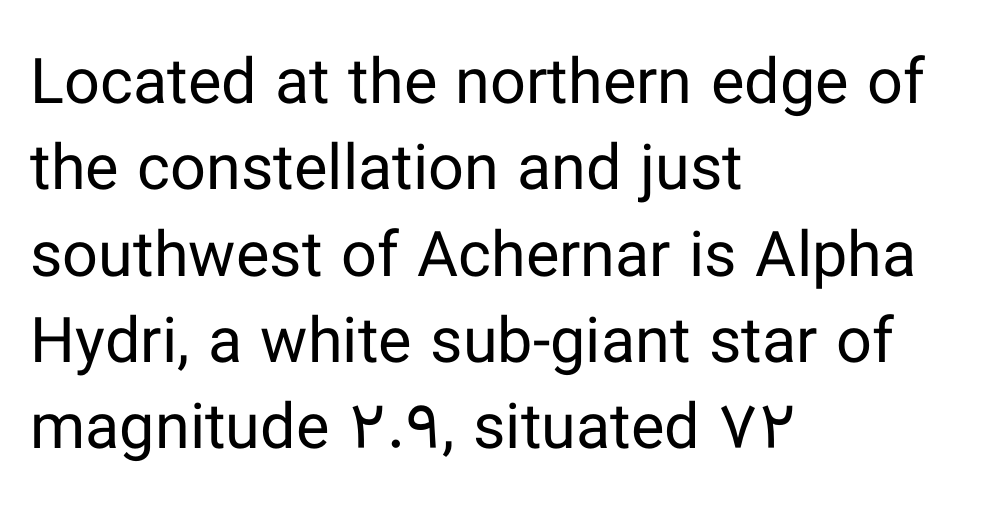
Is there much room between lines? A standard amount, neither cramped nor airy. Typeset ragged right — the left edge is the straight one. Descenders hang freely into open space. In terms of letterspacing, this is plain default setting. Spacing verdict: proportional, widths tailored to each character. The face looks like a standard text weight, possibly lighter.
